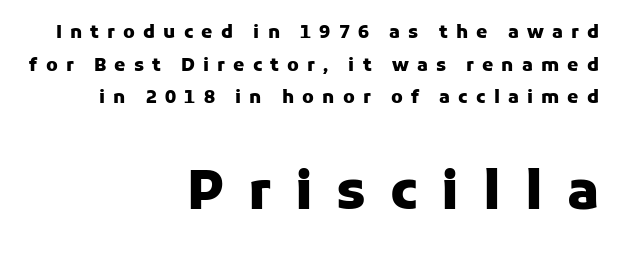
{"serif": "no", "italic": "no", "bold": "yes", "weight": "heavy", "width": "normal", "stroke_contrast": "low", "x_height": "medium", "monospaced": "no", "underline": "no", "align": "right", "line_spacing_ratio": 1.81, "letter_spacing": "wide", "letter_spacing_em": 0.45, "larger_block": "second", "size_ratio": 2.94, "glyph_px": 53}
